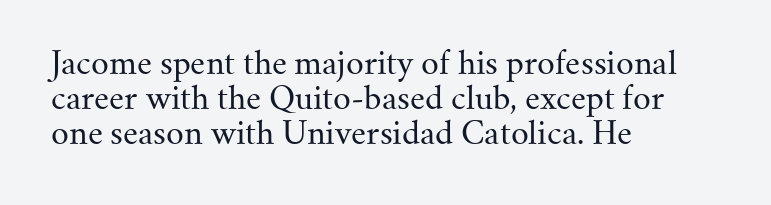
Q: Is the text bold? A: No.
Q: Is the text italic (slanted)? A: No, it is upright.
Q: Is the typeface a serif or a sans-serif typeface? A: Serif.
Q: Is the text underlined? A: No.
Q: How is the paragraph aligned? A: Left-aligned.
Q: Is the spacing between letters normal or unusually wide? A: Normal.
Q: Is the spacing between lines tight, normal or loose? A: Tight.
Q: Width (condensed, normal, or wide)? A: Normal.
Q: Stroke contrast? A: Medium.
Q: x-height? A: Small.
Q: Monospaced? A: No.
